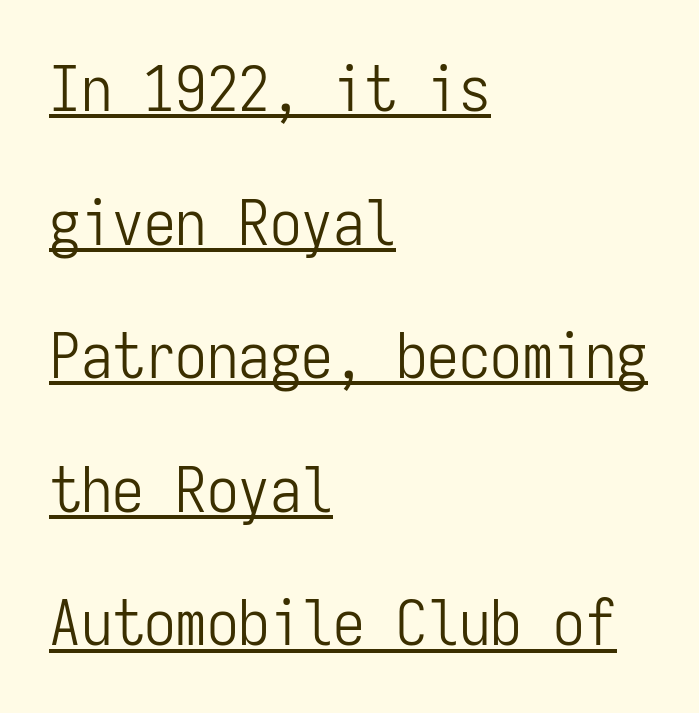
The image shows 63 px light, condensed sans-serif type, upright, monospaced; set left-aligned, loose line spacing (2.12x), normal letter spacing, underlined; low stroke contrast and a medium x-height.
